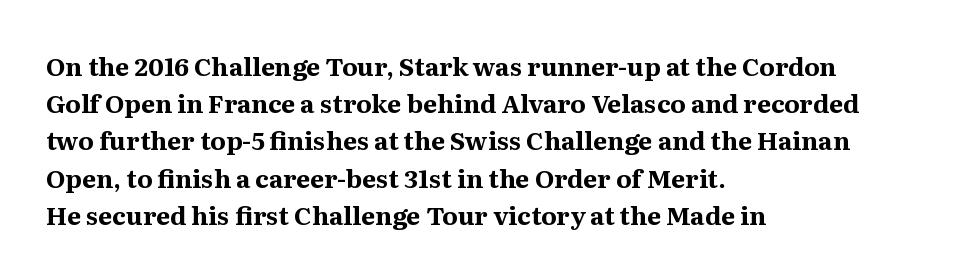
The image shows 25 px bold type, upright; set left-aligned, normal line spacing (1.49x), normal letter spacing, not underlined.
